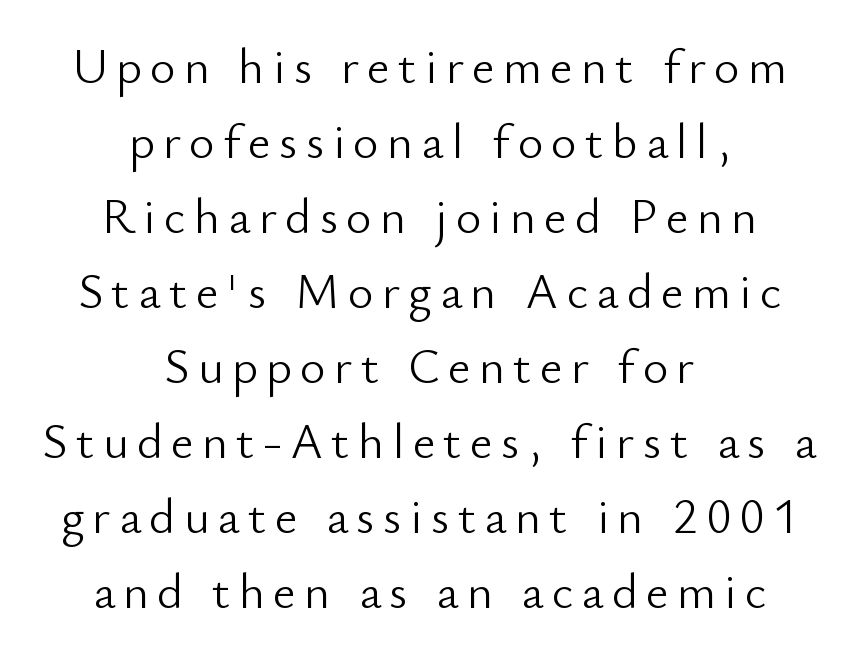
Ascenders rise straight up at ninety degrees. Letters have the restrained weight of plain body copy at most. Vertical spacing — default. Any mark beneath the type? The region is blank. The setting favours the middle, as headings and verse often do. Check where the strokes stop: nothing finishes them off — pure sans.
